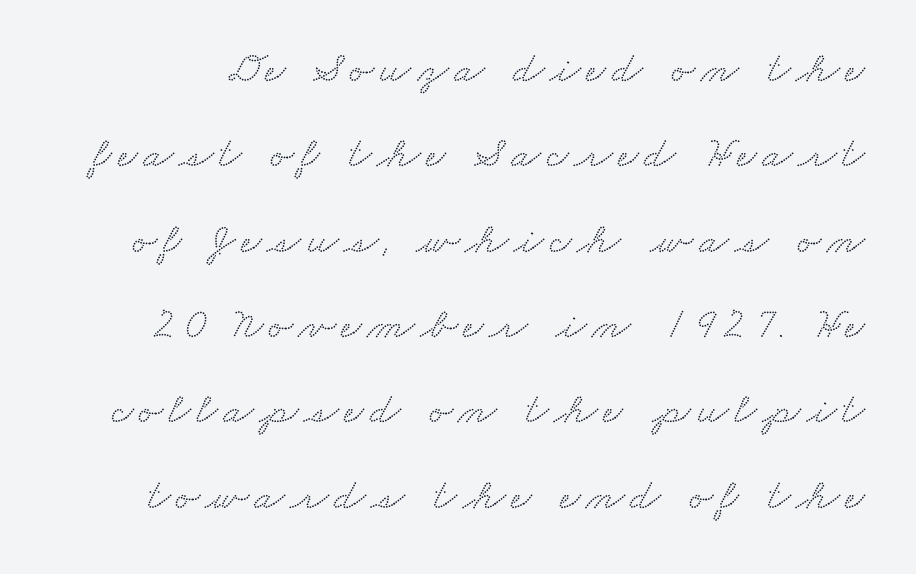
The foot of each line stays bare and open. Check where the strokes stop: tiny serifs finish them off. These lines stand farther apart than default settings would place them. Looks like regular typesetting: each glyph gets only the width it needs.
